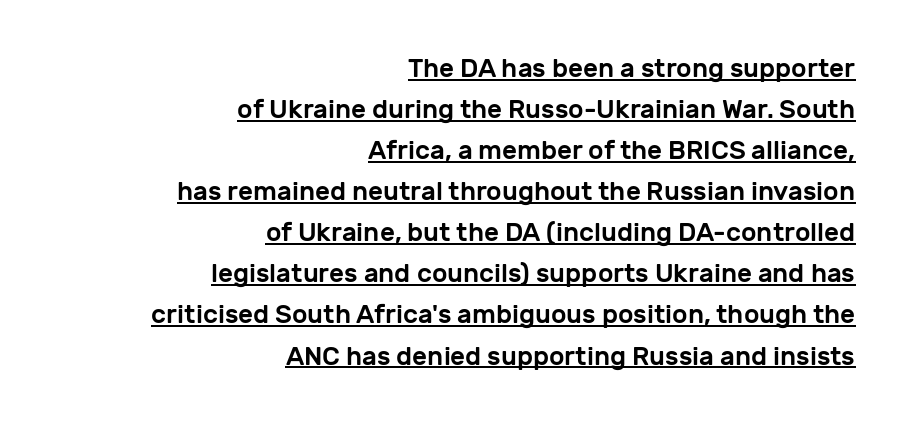
Q: Is the text italic (slanted)? A: No, it is upright.
Q: Is the text underlined? A: Yes.
Q: How is the paragraph aligned? A: Right-aligned.
Q: Is the spacing between letters normal or unusually wide? A: Normal.
Q: Is the spacing between lines tight, normal or loose? A: Normal.
